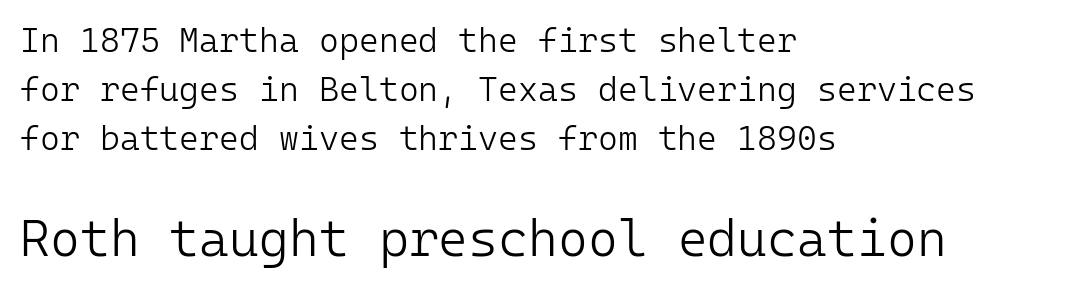
Q: Is the text bold? A: No.
Q: Is the text italic (slanted)? A: No, it is upright.
Q: Is the typeface a serif or a sans-serif typeface? A: Sans-serif.
Q: Is the text underlined? A: No.
Q: How is the paragraph aligned? A: Left-aligned.
Q: Is the spacing between letters normal or unusually wide? A: Normal.
Q: Is the spacing between lines tight, normal or loose? A: Normal.
Q: Which block of text is set in a larger size, the first (top) or the second (bottom)? A: The second (bottom) one.
Q: Width (condensed, normal, or wide)? A: Normal.
Q: Stroke contrast? A: Low.
Q: x-height? A: Medium.
Q: Monospaced? A: Yes.
